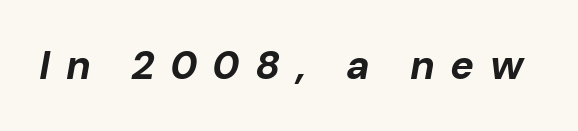
Q: Is the text bold? A: Yes.
Q: Is the text italic (slanted)? A: Yes, it leans right by about 10 degrees.
Q: Is the text underlined? A: No.
Q: Is the spacing between letters normal or unusually wide? A: Unusually wide.
Q: Width (condensed, normal, or wide)? A: Normal.
Q: Stroke contrast? A: Low.
Q: x-height? A: Medium.
Q: Monospaced? A: No.
